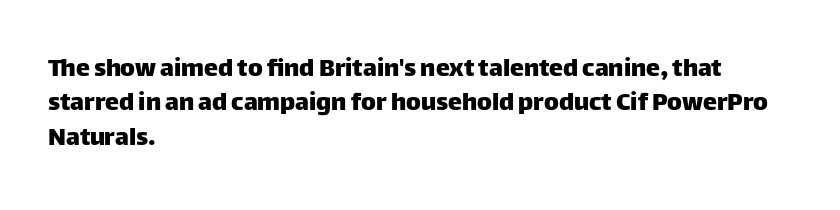
{"serif": "no", "italic": "no", "width": "normal", "stroke_contrast": "low", "x_height": "large", "monospaced": "no", "underline": "no", "align": "left", "line_spacing_ratio": 1.23, "letter_spacing": "normal", "letter_spacing_em": 0.0, "glyph_px": 28}
